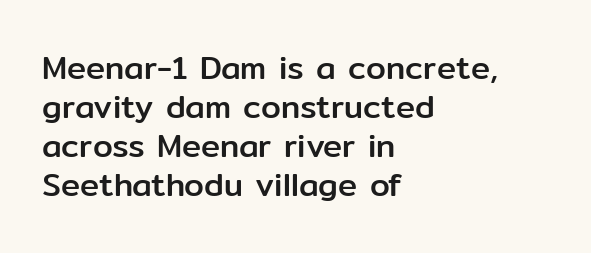
The image shows 32 px sans-serif type, upright; set left-aligned, line spacing 1.22x, normal letter spacing, not underlined; low stroke contrast and a medium x-height.
